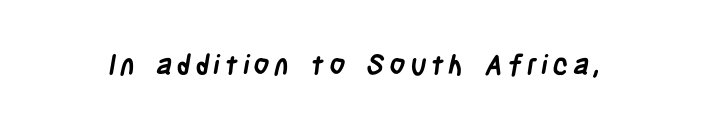
The rendering uses a bold face; every stroke is thick and dark. The font family rendered here belongs to the sans-serif group. Is this a fixed-width face? No — the glyphs have proportional, varying widths. Each row of text sits above clean, open space.
